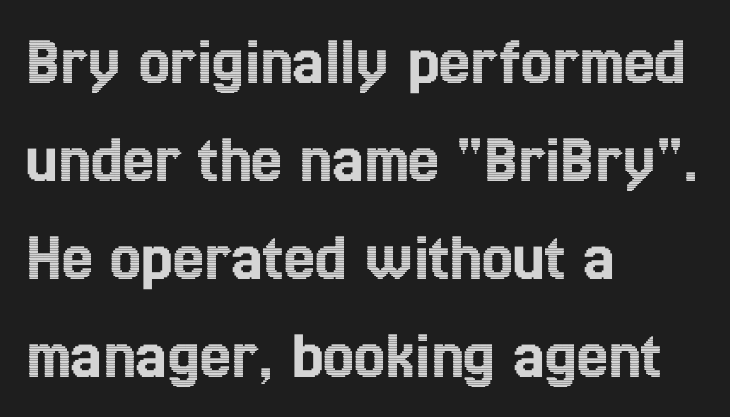
Q: Is the text italic (slanted)? A: No, it is upright.
Q: Is the text underlined? A: No.
Q: How is the paragraph aligned? A: Left-aligned.
Q: Is the spacing between letters normal or unusually wide? A: Normal.
Q: Is the spacing between lines tight, normal or loose? A: Normal.
Q: Width (condensed, normal, or wide)? A: Condensed.
Q: x-height? A: Medium.
Q: Monospaced? A: No.
